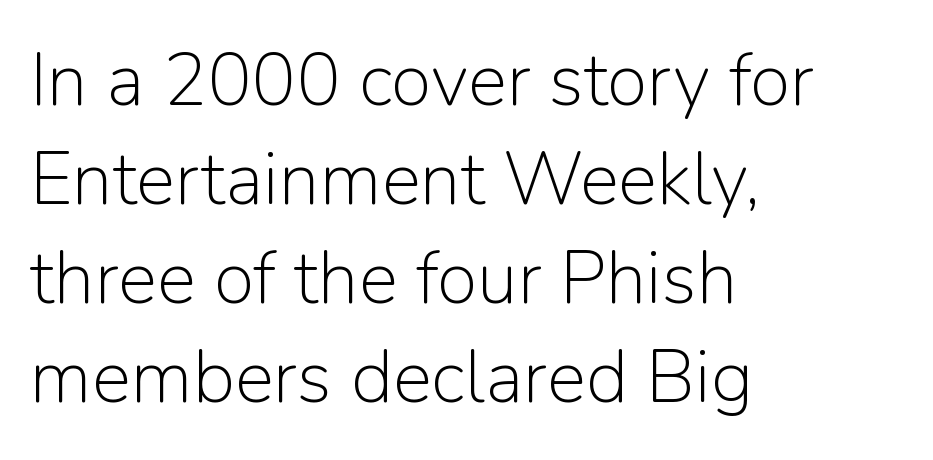
{"serif": "no", "italic": "no", "bold": "no", "weight": "light", "width": "normal", "stroke_contrast": "low", "x_height": "medium", "monospaced": "no", "underline": "no", "align": "left", "line_spacing": "normal", "line_spacing_ratio": 1.34, "letter_spacing": "normal", "letter_spacing_em": 0.0, "glyph_px": 74}
